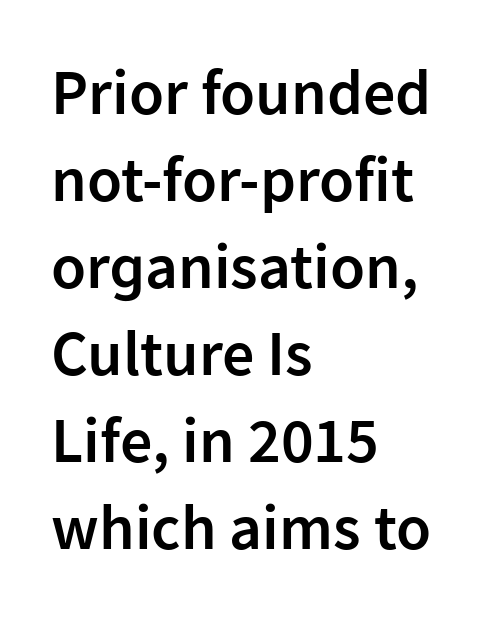
Tall strokes in this sample are plumb rather than angled. The sample has been set in demibold, a notch under bold. In terms of letterspacing, this is plain default setting. Each letter keeps its own natural width here, so spacing adapts to shape. Where is the straight margin? On the left. Is this a sans? Yes — the strokes have no serifs.
